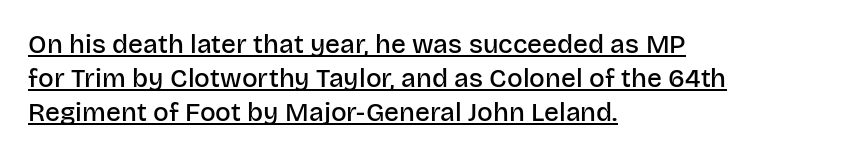
The image shows 26 px text type, upright; set left-aligned, normal line spacing (1.31x), normal letter spacing, underlined.
